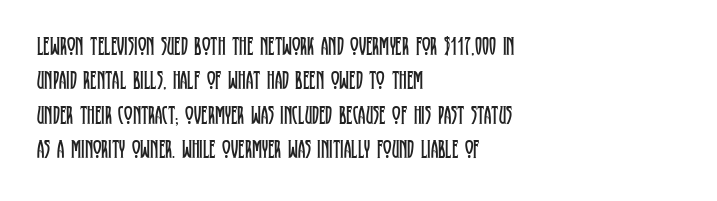
Leftover space on each line is placed entirely after the last word. Notice how the stems are strictly vertical — no italics here. The rendering uses a moderate line-height, typical for paragraphs. Underlining? Definitely not there. A light-to-regular cut is what we see here.
